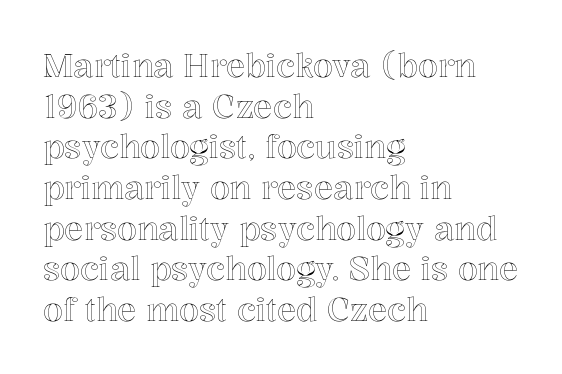
{"italic": "no", "width": "normal", "x_height": "medium", "monospaced": "no", "underline": "no", "align": "left", "line_spacing": "normal", "line_spacing_ratio": 1.27, "letter_spacing": "normal", "letter_spacing_em": 0.0, "glyph_px": 32}
